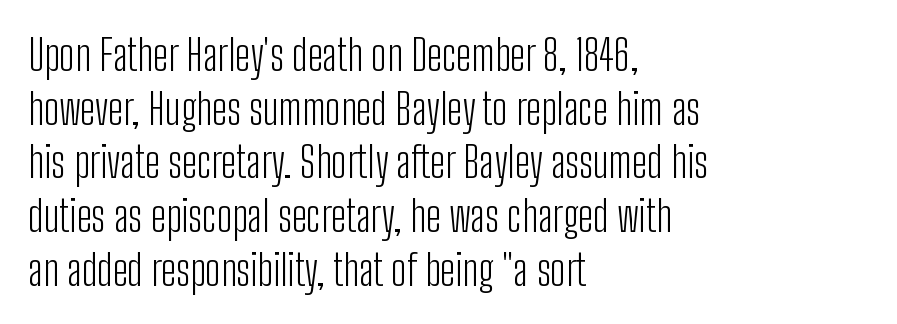
The image shows 43 px light, condensed sans-serif type, upright; set left-aligned, normal line spacing (1.25x), normal letter spacing, not underlined; low stroke contrast and a medium x-height.
